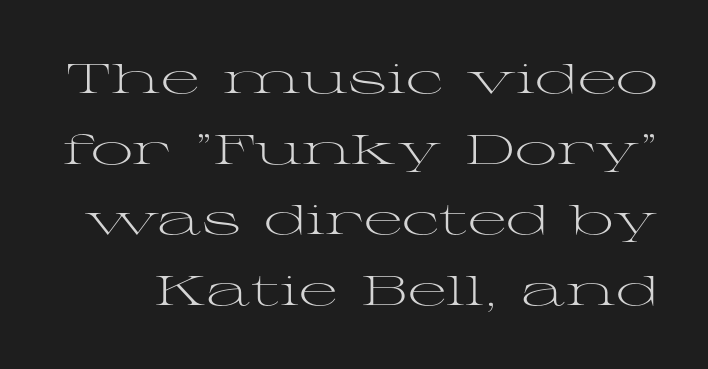
These lines are rendered in a variable-pitch font. Observe the serifs anchoring each vertical stroke in this sample. Each word holds together tightly as a unit, with standard inter-letter gaps. A light-to-regular cut is what we see here. Beneath every word, the page is bare.
